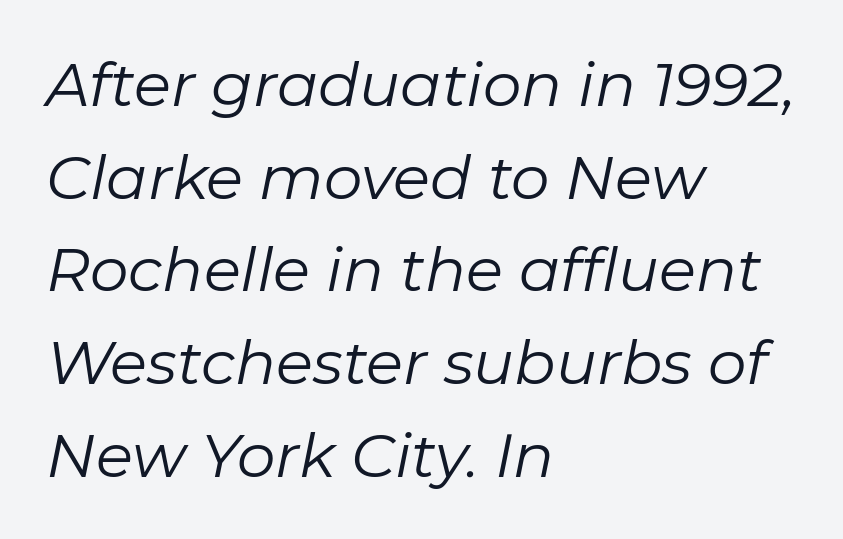
This block has exactly the height ordinary leading produces. Varying glyph widths throughout — classic text-font behaviour. The rendering anchors every line to the left-hand side. A bare baseline throughout the passage. The letterforms sit at book weight or below. This rendering leaves character spacing at its baseline value.
